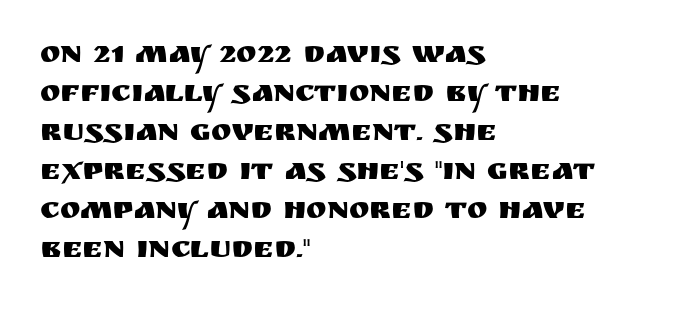
The gap between lines stays unmarked. This sample has the flowing, uneven cadence of proportional lettering. The paragraph shown leans on its left margin. Unlike italic type, these characters show no tilt at all. The vertical gap from one line to the next is medium.
